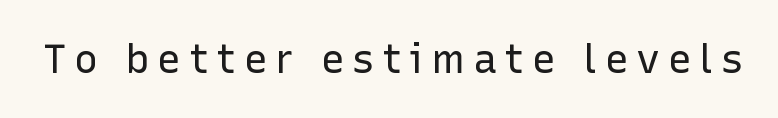
The image shows 40 px regular-weight sans-serif type, upright; set not underlined; low stroke contrast and a medium x-height.
